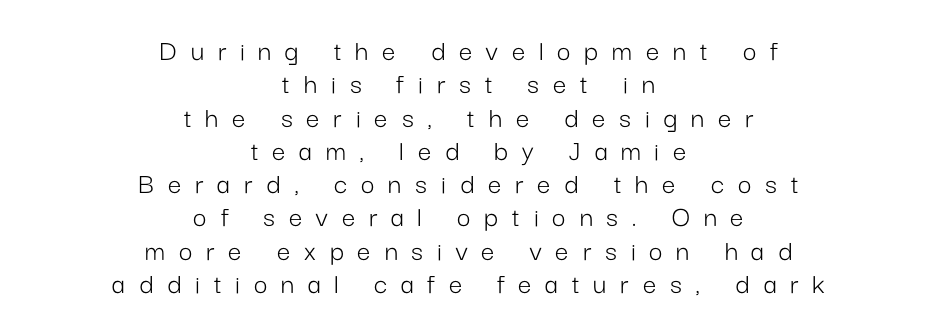
Q: Is the text bold? A: No.
Q: Is the text italic (slanted)? A: No, it is upright.
Q: Is the typeface a serif or a sans-serif typeface? A: Sans-serif.
Q: Is the text underlined? A: No.
Q: How is the paragraph aligned? A: Centered.
Q: Is the spacing between letters normal or unusually wide? A: Unusually wide.
Q: Is the spacing between lines tight, normal or loose? A: Tight.
Q: Width (condensed, normal, or wide)? A: Normal.
Q: Stroke contrast? A: Low.
Q: x-height? A: Medium.
Q: Monospaced? A: No.
